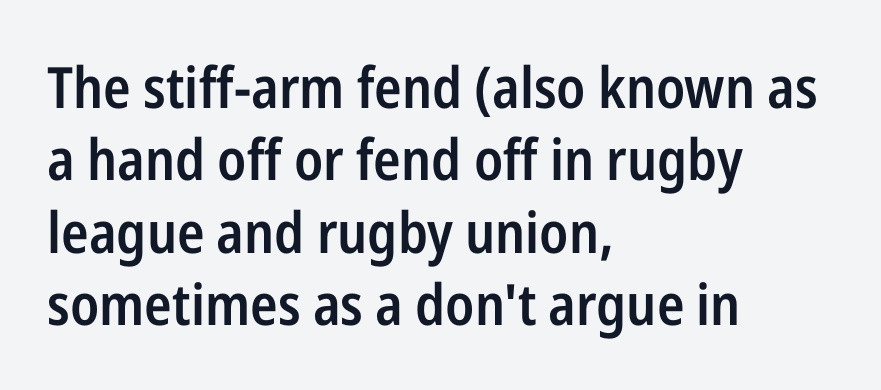
Q: Is the text bold? A: Semi-bold.
Q: Is the text italic (slanted)? A: No, it is upright.
Q: Is the typeface a serif or a sans-serif typeface? A: Sans-serif.
Q: Is the text underlined? A: No.
Q: How is the paragraph aligned? A: Left-aligned.
Q: Is the spacing between letters normal or unusually wide? A: Normal.
Q: Is the spacing between lines tight, normal or loose? A: Normal.
Q: Width (condensed, normal, or wide)? A: Condensed.
Q: Stroke contrast? A: Low.
Q: x-height? A: Medium.
Q: Monospaced? A: No.
